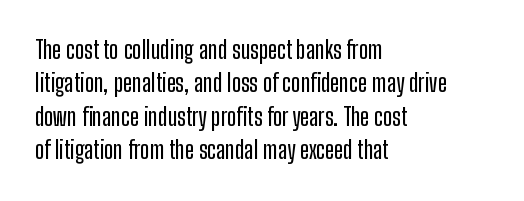
{"italic": "no", "underline": "no", "align": "left", "line_spacing": "normal", "line_spacing_ratio": 1.39, "letter_spacing": "normal", "letter_spacing_em": 0.0, "glyph_px": 24}
